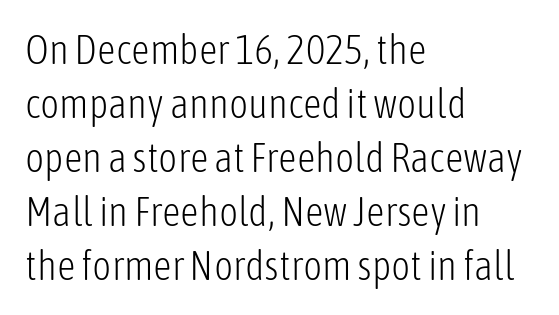
Q: Is the text bold? A: No.
Q: Is the text italic (slanted)? A: No, it is upright.
Q: Is the typeface a serif or a sans-serif typeface? A: Sans-serif.
Q: Is the text underlined? A: No.
Q: How is the paragraph aligned? A: Left-aligned.
Q: Is the spacing between letters normal or unusually wide? A: Normal.
Q: Is the spacing between lines tight, normal or loose? A: Normal.
Q: Width (condensed, normal, or wide)? A: Condensed.
Q: Stroke contrast? A: Low.
Q: x-height? A: Medium.
Q: Monospaced? A: No.
